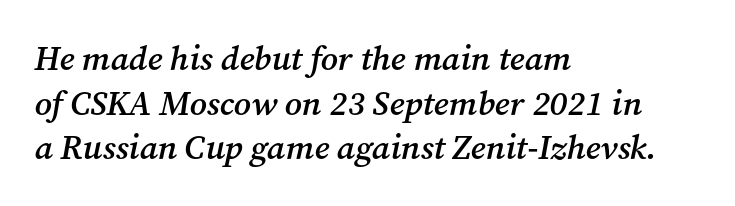
These lines keep a tight, regular rhythm from letter to letter. Descenders hang freely into open space. I'd describe the lettering as semibold — firm but not a full bold. Would a proofreader flag this as italicized? Yes. The passage is arranged the way most books set body copy — flush left.
